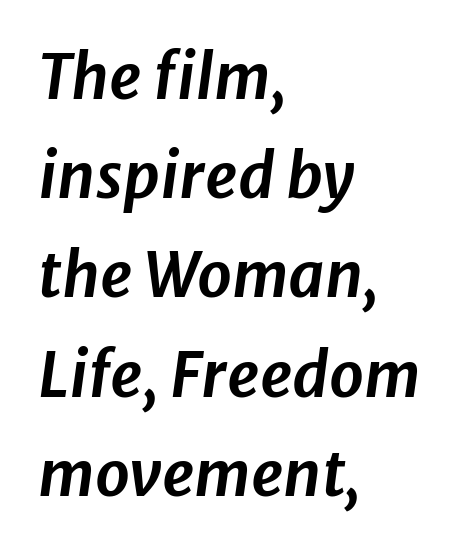
Proportional: the letters do not fall into vertical columns. Regular leading. Letters rest on an invisible, unmarked baseline. Compared with typical body copy, the letter spacing here is the same. Every character sits at an angle, as italics do.
